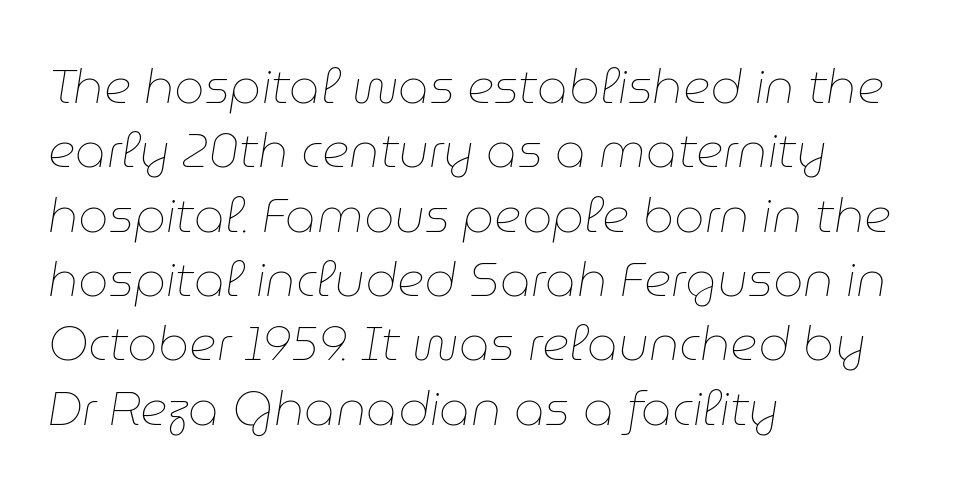
Q: Is the text bold? A: No.
Q: Is the text italic (slanted)? A: Yes, it leans right by about 9 degrees.
Q: Is the text underlined? A: No.
Q: How is the paragraph aligned? A: Left-aligned.
Q: Is the spacing between letters normal or unusually wide? A: Normal.
Q: Is the spacing between lines tight, normal or loose? A: Normal.
Q: Width (condensed, normal, or wide)? A: Normal.
Q: Stroke contrast? A: Low.
Q: x-height? A: Medium.
Q: Monospaced? A: No.
